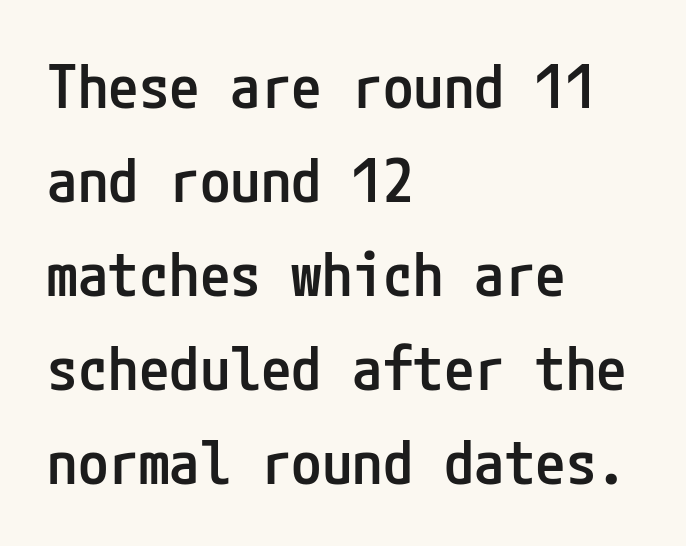
{"serif": "no", "italic": "no", "bold": "semi", "weight": "semibold", "width": "condensed", "stroke_contrast": "low", "x_height": "medium", "underline": "no", "align": "left", "line_spacing": "normal", "line_spacing_ratio": 1.54, "letter_spacing": "normal", "letter_spacing_em": 0.0, "glyph_px": 61}
